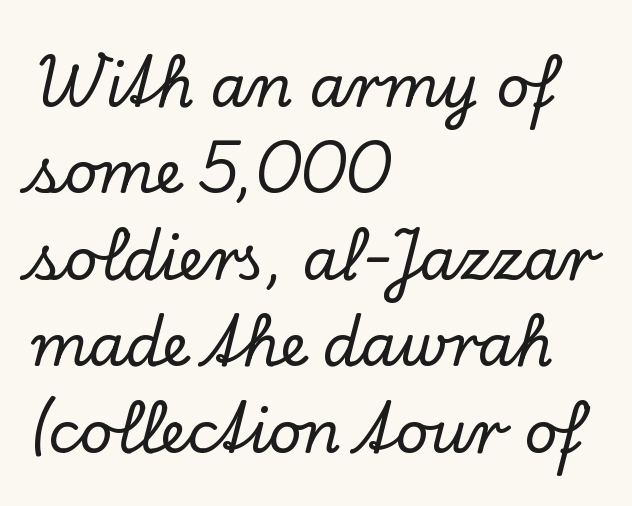
Character widths vary here, with narrow letters taking less room than wide ones. Letter spacing: default. The rows are spaced the way most documents space them. Regarding serifs, this sample has them. Just letters on the line, the space beneath them empty.
